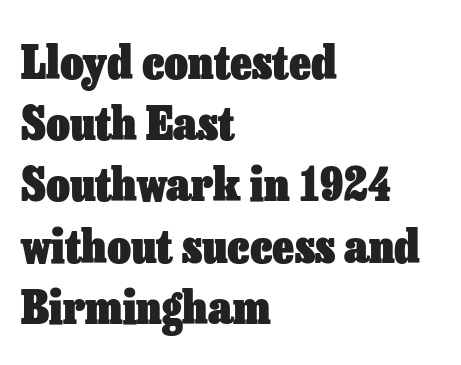
{"italic": "no", "bold": "yes", "weight": "heavy", "width": "normal", "stroke_contrast": "low", "x_height": "medium", "monospaced": "no", "underline": "no", "align": "left", "line_spacing": "normal", "line_spacing_ratio": 1.33, "letter_spacing": "normal", "letter_spacing_em": 0.0, "glyph_px": 46}
